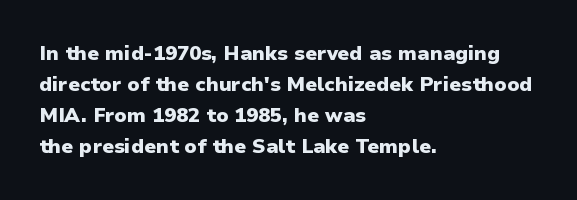
The image shows 20 px bold type, upright; set left-aligned, normal line spacing (1.55x), normal letter spacing, not underlined.
